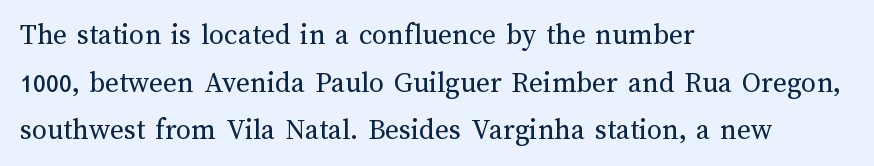
{"italic": "no", "bold": "no", "weight": "regular", "width": "normal", "stroke_contrast": "medium", "x_height": "medium", "monospaced": "no", "underline": "no", "align": "left", "line_spacing": "normal", "line_spacing_ratio": 1.59, "letter_spacing": "normal", "letter_spacing_em": 0.0, "glyph_px": 30}
